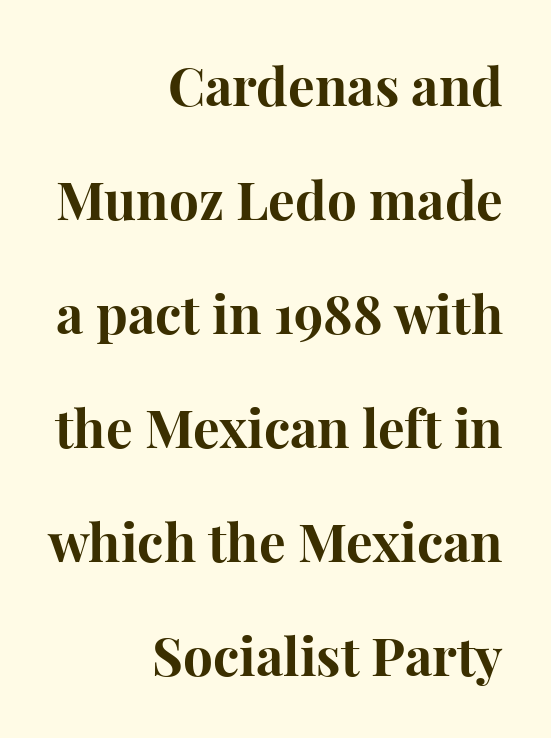
The image shows 53 px bold serif type, upright; set right-aligned, loose line spacing (2.15x), normal letter spacing, not underlined; high stroke contrast and a medium x-height.
